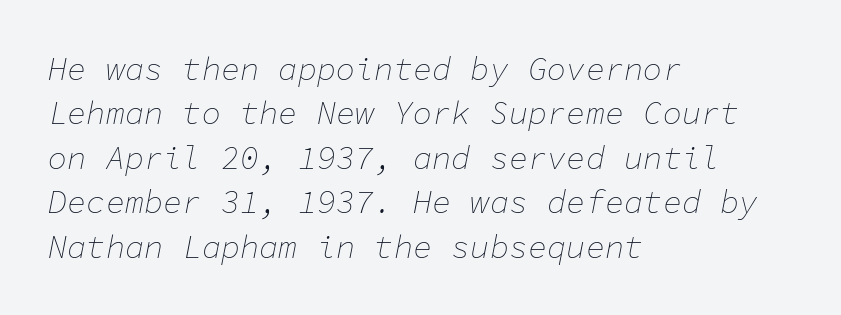
Q: Is the text bold? A: No.
Q: Is the text italic (slanted)? A: Yes, it leans right by about 11 degrees.
Q: Is the text underlined? A: No.
Q: How is the paragraph aligned? A: Left-aligned.
Q: Is the spacing between letters normal or unusually wide? A: Normal.
Q: Is the spacing between lines tight, normal or loose? A: Normal.
Q: Width (condensed, normal, or wide)? A: Normal.
Q: Stroke contrast? A: Low.
Q: x-height? A: Medium.
Q: Monospaced? A: Yes.
